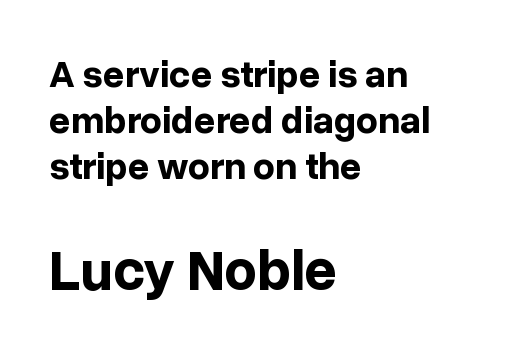
Q: Is the text bold? A: Yes.
Q: Is the text italic (slanted)? A: No, it is upright.
Q: Is the typeface a serif or a sans-serif typeface? A: Sans-serif.
Q: Is the text underlined? A: No.
Q: How is the paragraph aligned? A: Left-aligned.
Q: Is the spacing between letters normal or unusually wide? A: Normal.
Q: Which block of text is set in a larger size, the first (top) or the second (bottom)? A: The second (bottom) one.
Q: Width (condensed, normal, or wide)? A: Normal.
Q: Stroke contrast? A: Low.
Q: x-height? A: Medium.
Q: Monospaced? A: No.
